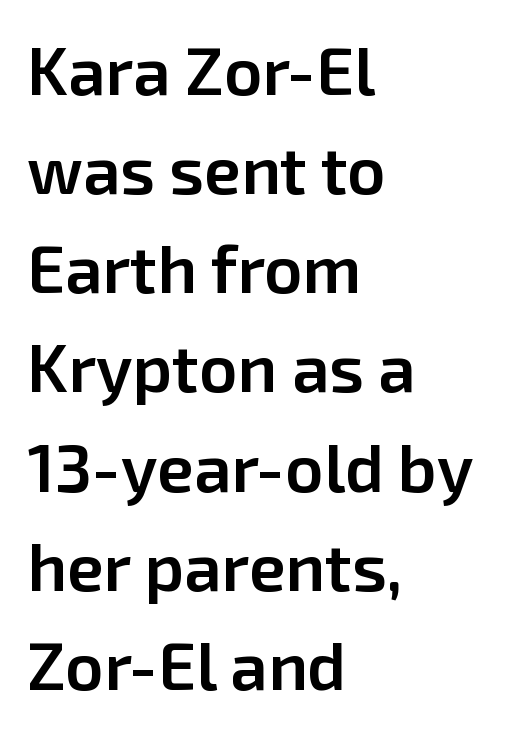
The image shows 67 px semibold sans-serif type, upright; set left-aligned, normal line spacing (1.48x), normal letter spacing, not underlined; low stroke contrast and a medium x-height.
